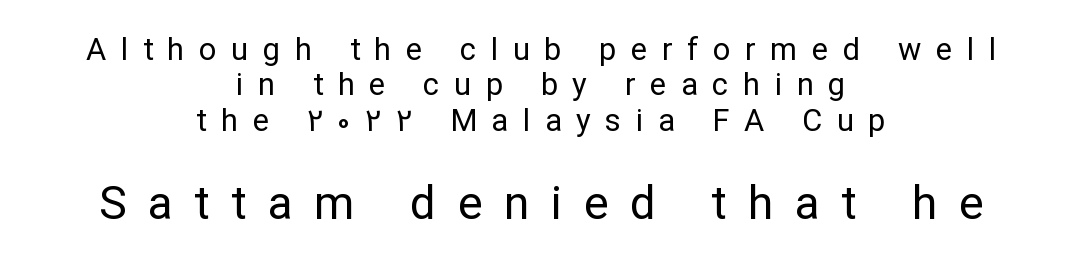
{"serif": "no", "italic": "no", "bold": "no", "weight": "regular", "width": "normal", "stroke_contrast": "low", "x_height": "medium", "monospaced": "no", "underline": "no", "align": "center", "line_spacing": "tight", "line_spacing_ratio": 1.14, "letter_spacing": "wide", "letter_spacing_em": 0.47, "larger_block": "second", "size_ratio": 1.48, "glyph_px": 46}
